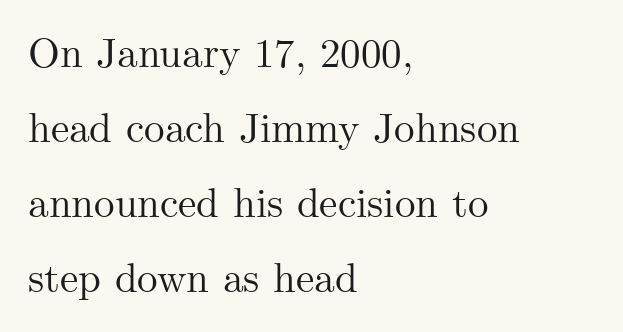
{"serif": "yes", "italic": "no", "width": "normal", "stroke_contrast": "medium", "x_height": "small", "monospaced": "no", "underline": "no", "align": "left", "line_spacing_ratio": 1.83, "letter_spacing": "normal", "letter_spacing_em": 0.0, "glyph_px": 41}
